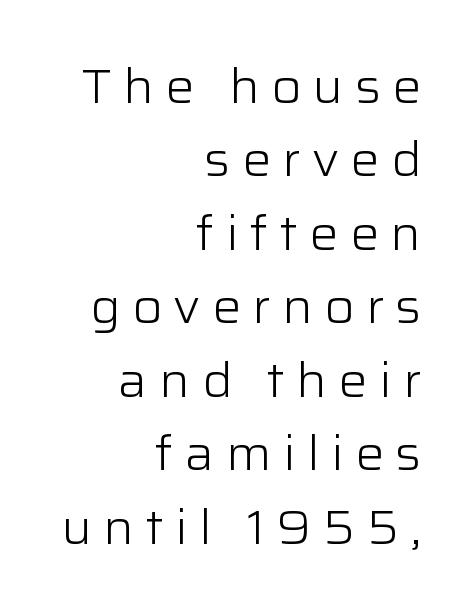
Q: Is the text bold? A: No.
Q: Is the text italic (slanted)? A: No, it is upright.
Q: Is the typeface a serif or a sans-serif typeface? A: Sans-serif.
Q: Is the text underlined? A: No.
Q: How is the paragraph aligned? A: Right-aligned.
Q: Is the spacing between letters normal or unusually wide? A: Unusually wide.
Q: Is the spacing between lines tight, normal or loose? A: Normal.
Q: Width (condensed, normal, or wide)? A: Normal.
Q: Stroke contrast? A: Low.
Q: x-height? A: Medium.
Q: Monospaced? A: No.
